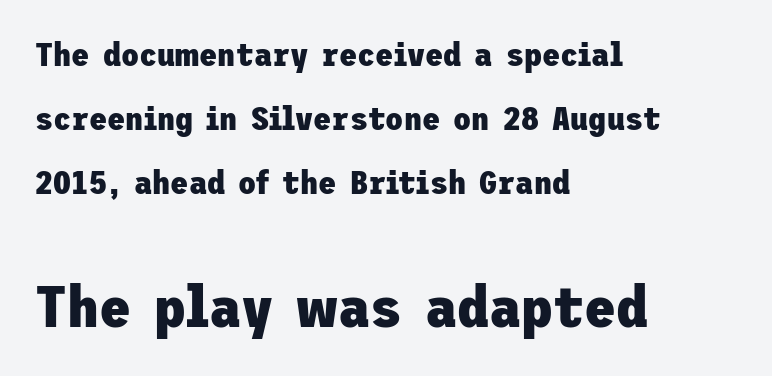
The image shows 58 px heavy sans-serif type, upright; set left-aligned, loose line spacing (1.94x), normal letter spacing, not underlined; the second (bottom) block is 1.76x larger; low stroke contrast and a medium x-height.
